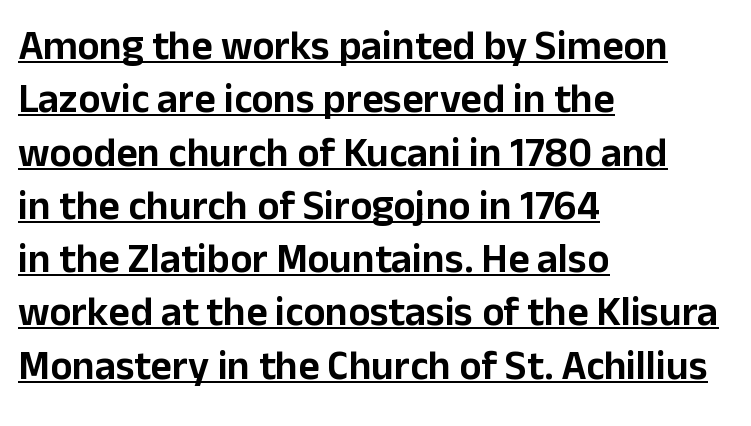
{"serif": "no", "italic": "no", "width": "normal", "stroke_contrast": "low", "x_height": "medium", "monospaced": "no", "underline": "yes", "align": "left", "line_spacing": "normal", "line_spacing_ratio": 1.3, "letter_spacing": "normal", "letter_spacing_em": 0.0, "glyph_px": 41}
